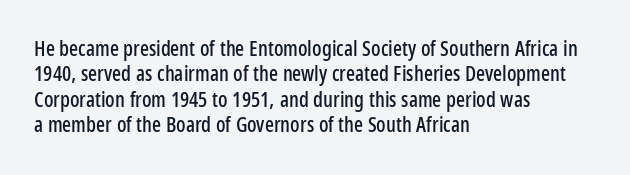
The image shows 21 px text type, upright; set left-aligned, line spacing 1.21x, normal letter spacing, not underlined.
